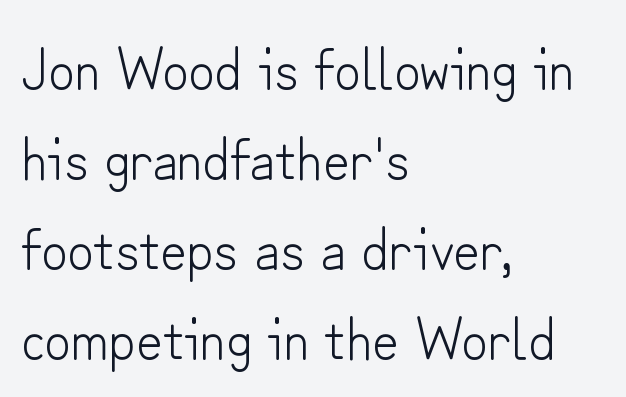
Does the type have serifs? No, each stem ends abruptly. A typesetter would call this leading conventional body-copy spacing. Caption: multi-line text, flush left, ragged right. Each letter keeps its own natural width here, so spacing adapts to shape.
